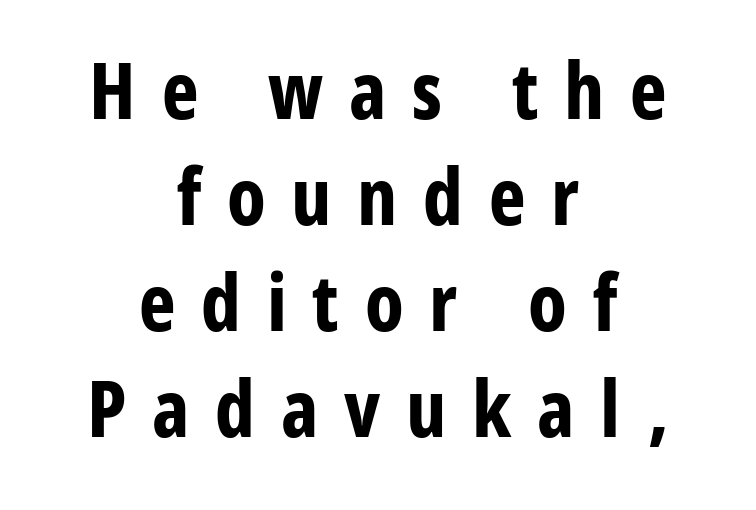
Q: Is the text bold? A: Yes.
Q: Is the text italic (slanted)? A: No, it is upright.
Q: Is the typeface a serif or a sans-serif typeface? A: Sans-serif.
Q: Is the text underlined? A: No.
Q: How is the paragraph aligned? A: Centered.
Q: Is the spacing between letters normal or unusually wide? A: Unusually wide.
Q: Is the spacing between lines tight, normal or loose? A: Normal.
Q: Width (condensed, normal, or wide)? A: Condensed.
Q: Stroke contrast? A: Low.
Q: x-height? A: Large.
Q: Monospaced? A: No.
